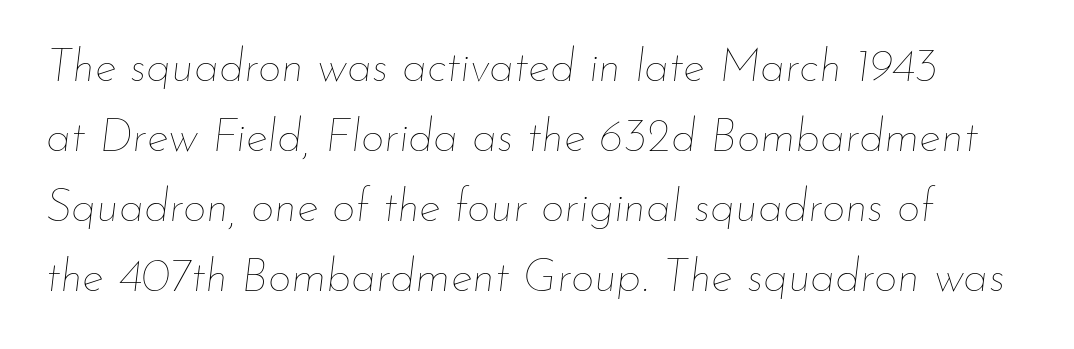
The image shows 46 px thin type, italic (leaning right); set normal line spacing (1.52x), normal letter spacing, not underlined; low stroke contrast and a small x-height.
